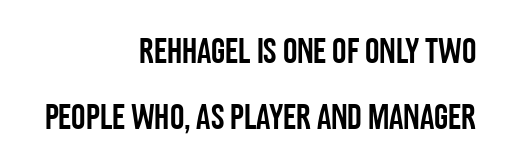
Q: Is the text italic (slanted)? A: No, it is upright.
Q: Is the typeface a serif or a sans-serif typeface? A: Sans-serif.
Q: Is the text underlined? A: No.
Q: How is the paragraph aligned? A: Right-aligned.
Q: Is the spacing between letters normal or unusually wide? A: Normal.
Q: Width (condensed, normal, or wide)? A: Condensed.
Q: Stroke contrast? A: Low.
Q: x-height? A: Large.
Q: Monospaced? A: No.
